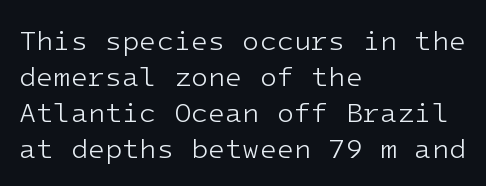
Q: Is the text bold? A: No.
Q: Is the text italic (slanted)? A: No, it is upright.
Q: Is the typeface a serif or a sans-serif typeface? A: Sans-serif.
Q: Is the text underlined? A: No.
Q: How is the paragraph aligned? A: Left-aligned.
Q: Is the spacing between letters normal or unusually wide? A: Normal.
Q: Is the spacing between lines tight, normal or loose? A: Normal.
Q: Width (condensed, normal, or wide)? A: Normal.
Q: Stroke contrast? A: Low.
Q: x-height? A: Medium.
